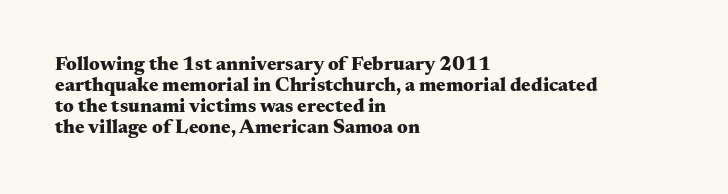
Compared with a centered layout, this one pins lines to the left instead. Anything drawn beneath the words? Only blank space. The font's upright variant was chosen for this text. Baseline-to-baseline distance is barely more than the letter height.
